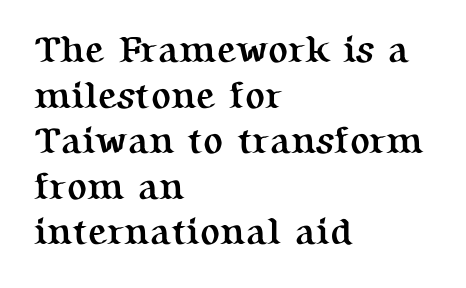
Q: Is the text bold? A: Yes.
Q: Is the text italic (slanted)? A: No, it is upright.
Q: Is the typeface a serif or a sans-serif typeface? A: Serif.
Q: Is the text underlined? A: No.
Q: How is the paragraph aligned? A: Left-aligned.
Q: Is the spacing between letters normal or unusually wide? A: Normal.
Q: Width (condensed, normal, or wide)? A: Normal.
Q: Stroke contrast? A: Medium.
Q: x-height? A: Medium.
Q: Monospaced? A: No.
